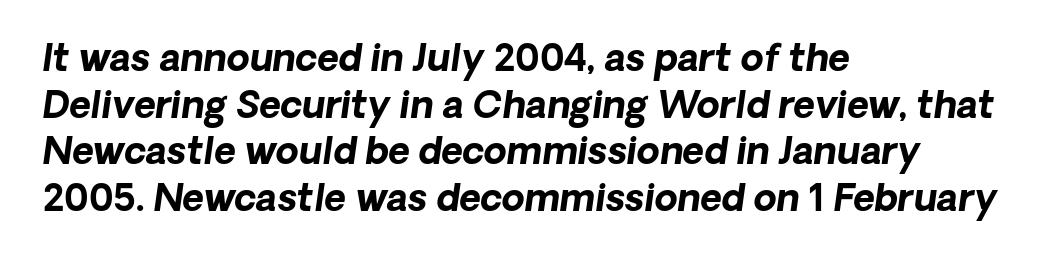
Q: Is the text bold? A: Yes.
Q: Is the text italic (slanted)? A: Yes, it leans right by about 8 degrees.
Q: Is the text underlined? A: No.
Q: How is the paragraph aligned? A: Left-aligned.
Q: Is the spacing between letters normal or unusually wide? A: Normal.
Q: Is the spacing between lines tight, normal or loose? A: Normal.
Q: Width (condensed, normal, or wide)? A: Normal.
Q: Stroke contrast? A: Low.
Q: x-height? A: Medium.
Q: Monospaced? A: No.
